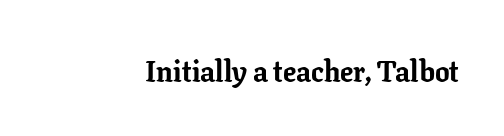
Think of a printed novel: that variable character pitch is what you see here. You can tell from the footed stems that serif type was used. What weight is shown? A full bold with thick strokes. Unmarked baselines from the first word to the last. Ordinary non-slanted type is in use. There is no visible air inserted between adjacent glyphs.
